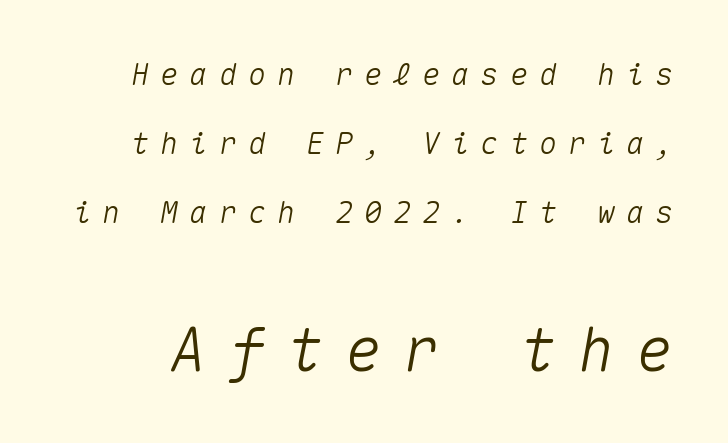
{"italic": "yes", "lean": "right", "slant_degrees": 10, "width": "normal", "stroke_contrast": "medium", "x_height": "medium", "monospaced": "yes", "underline": "no", "line_spacing": "loose", "line_spacing_ratio": 2.3, "letter_spacing": "wide", "letter_spacing_em": 0.37, "larger_block": "second", "size_ratio": 2.0, "glyph_px": 60}
